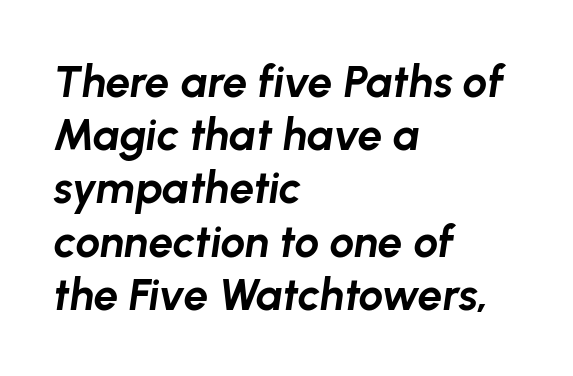
Q: Is the text bold? A: Yes.
Q: Is the text italic (slanted)? A: Yes, it leans right by about 8 degrees.
Q: Is the text underlined? A: No.
Q: How is the paragraph aligned? A: Left-aligned.
Q: Is the spacing between letters normal or unusually wide? A: Normal.
Q: Width (condensed, normal, or wide)? A: Normal.
Q: Stroke contrast? A: Low.
Q: x-height? A: Medium.
Q: Monospaced? A: No.
